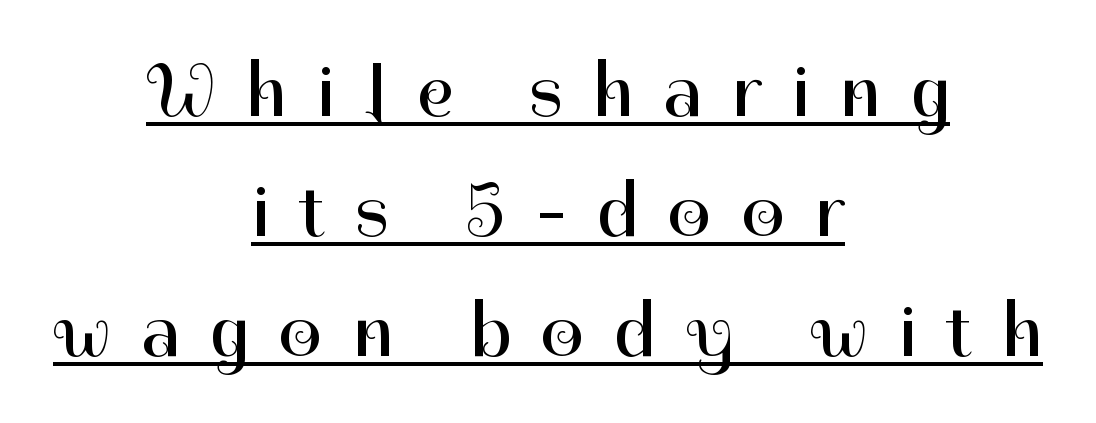
Glance below the letters and you will spot a drawn line. No italicization has been applied; the sample stays upright. Each letter keeps its own natural width here, so spacing adapts to shape. The letters are spread apart with noticeably loose tracking.
